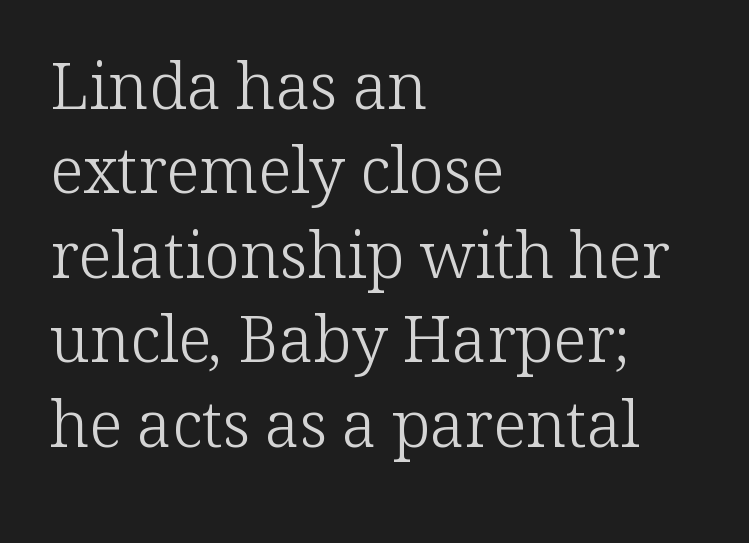
The image shows 64 px light serif type, upright; set left-aligned, normal line spacing (1.32x), normal letter spacing, not underlined; low stroke contrast and a medium x-height.
